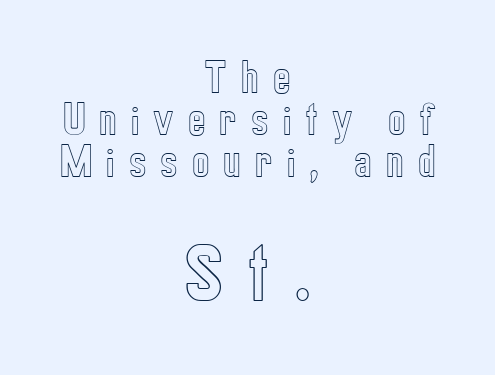
Does the bottom block carry the larger type? Yes, it does. This sample trades vertical openness for compactness between lines. In terms of letterspacing, this is a distinctly airy, spread setting. Spacing verdict: proportional, widths tailored to each character. Teacher's note: observe the equal gaps on both sides — that is centered alignment.
